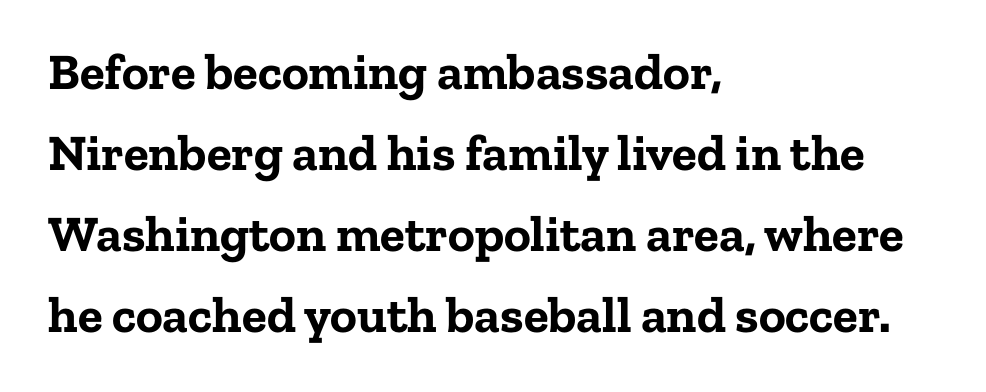
The ragged edge is on the right, which tells us the setting is flush left. Looks like regular typesetting: each glyph gets only the width it needs. Only glyphs here, with clear space below each row. In terms of letterspacing, this is plain default setting. The letters are bold, with thick, heavy strokes.
